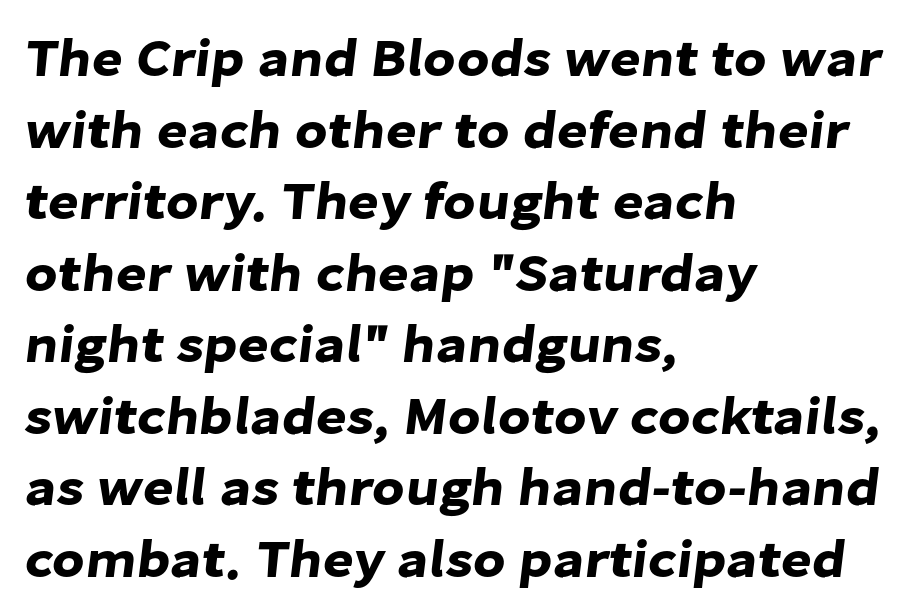
{"serif": "no", "width": "normal", "stroke_contrast": "low", "x_height": "medium", "monospaced": "no", "underline": "no", "align": "left", "line_spacing": "normal", "line_spacing_ratio": 1.35, "letter_spacing": "normal", "letter_spacing_em": 0.0, "glyph_px": 53}
